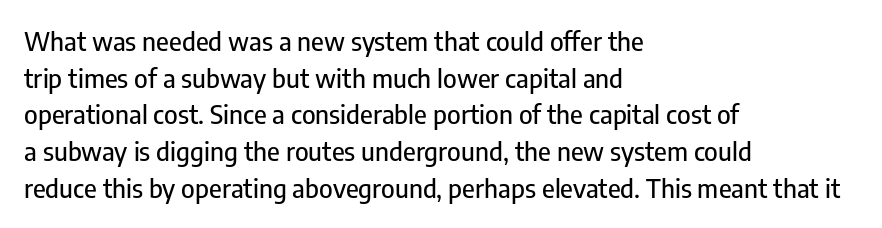
{"italic": "no", "underline": "no", "align": "left", "line_spacing": "normal", "line_spacing_ratio": 1.41, "letter_spacing": "normal", "letter_spacing_em": 0.0, "glyph_px": 26}
